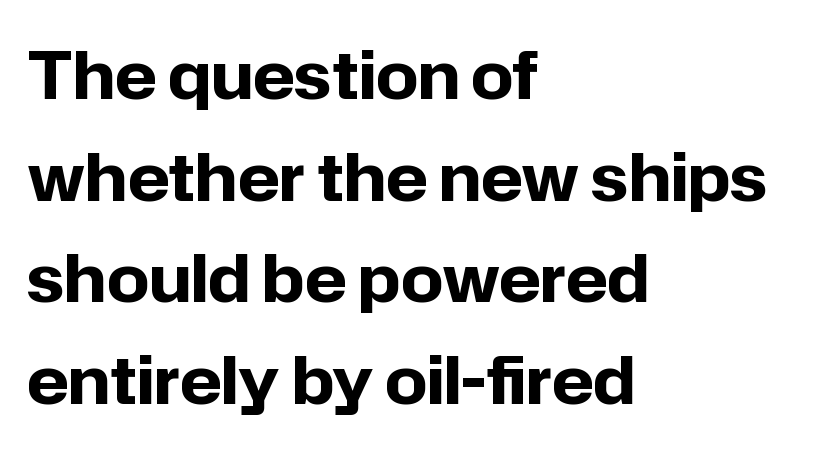
Q: Is the text bold? A: Yes.
Q: Is the text italic (slanted)? A: No, it is upright.
Q: Is the typeface a serif or a sans-serif typeface? A: Sans-serif.
Q: Is the text underlined? A: No.
Q: How is the paragraph aligned? A: Left-aligned.
Q: Is the spacing between letters normal or unusually wide? A: Normal.
Q: Is the spacing between lines tight, normal or loose? A: Normal.
Q: Width (condensed, normal, or wide)? A: Normal.
Q: Stroke contrast? A: Low.
Q: x-height? A: Medium.
Q: Monospaced? A: No.
